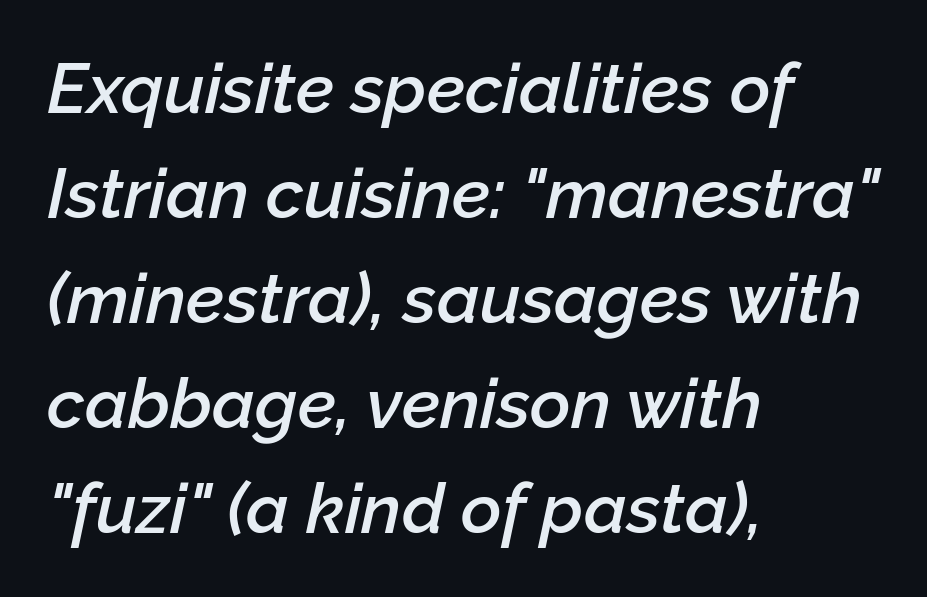
{"italic": "yes", "lean": "right", "slant_degrees": 12, "bold": "semi", "weight": "semibold", "width": "normal", "stroke_contrast": "low", "x_height": "medium", "monospaced": "no", "underline": "no", "align": "left", "line_spacing": "normal", "line_spacing_ratio": 1.5, "letter_spacing": "normal", "letter_spacing_em": 0.0, "glyph_px": 70}
